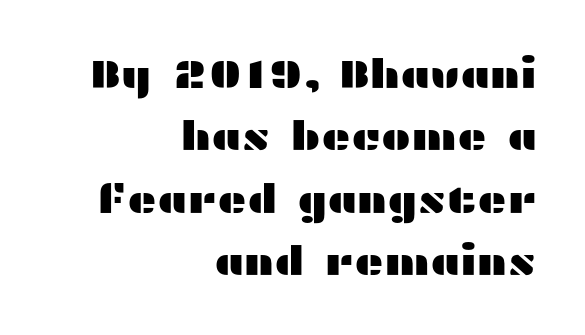
Typeset ragged left — the right edge is the straight one. Looks like regular typesetting: each glyph gets only the width it needs. Unlike a traditional serif, this face leaves its strokes unadorned. The foot of each line stays bare and open.
